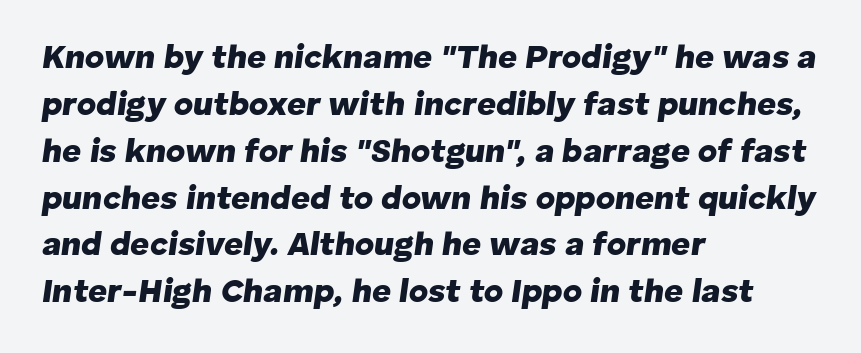
{"italic": "yes", "lean": "right", "slant_degrees": 8, "bold": "yes", "weight": "heavy", "width": "normal", "stroke_contrast": "low", "x_height": "medium", "monospaced": "no", "underline": "no", "align": "left", "line_spacing": "normal", "line_spacing_ratio": 1.42, "letter_spacing": "normal", "letter_spacing_em": 0.0, "glyph_px": 33}
